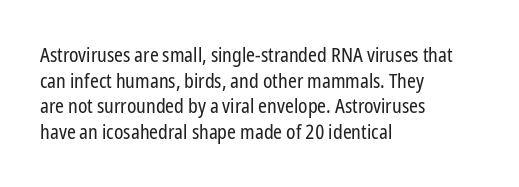
{"italic": "no", "bold": "no", "underline": "no", "align": "left", "line_spacing": "normal", "line_spacing_ratio": 1.28, "letter_spacing": "normal", "letter_spacing_em": 0.0, "glyph_px": 20}
